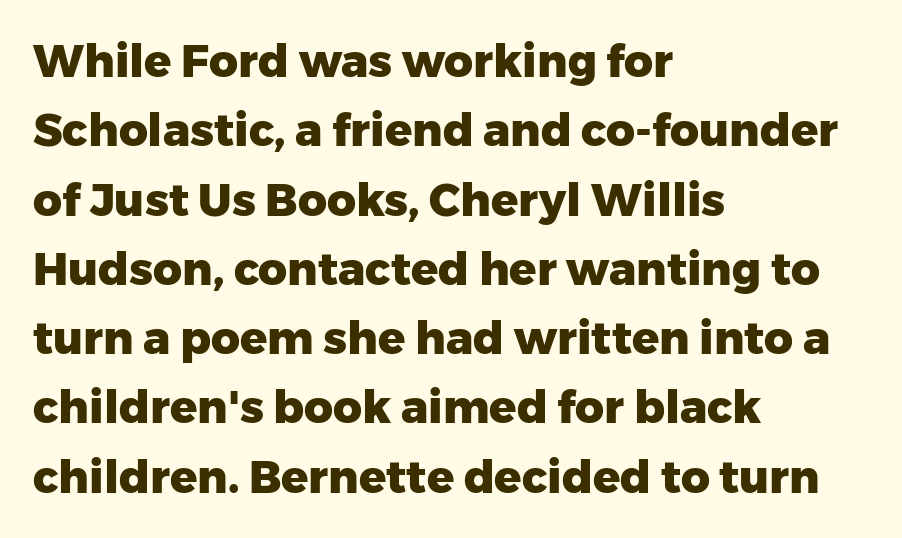
The image shows 45 px heavy sans-serif type, upright; set left-aligned, normal line spacing (1.54x), normal letter spacing, not underlined; low stroke contrast and a medium x-height.
